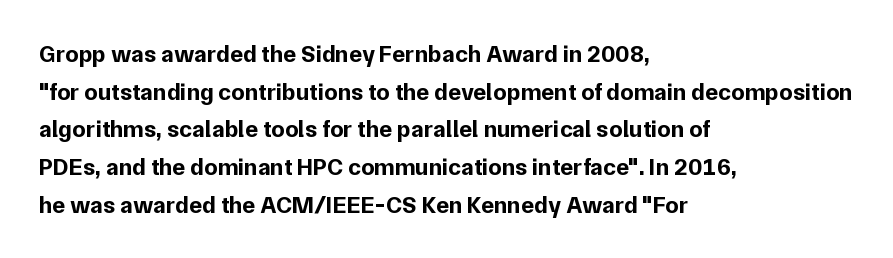
Q: Is the text bold? A: Yes.
Q: Is the text italic (slanted)? A: No, it is upright.
Q: Is the text underlined? A: No.
Q: How is the paragraph aligned? A: Left-aligned.
Q: Is the spacing between letters normal or unusually wide? A: Normal.
Q: Is the spacing between lines tight, normal or loose? A: Normal.
